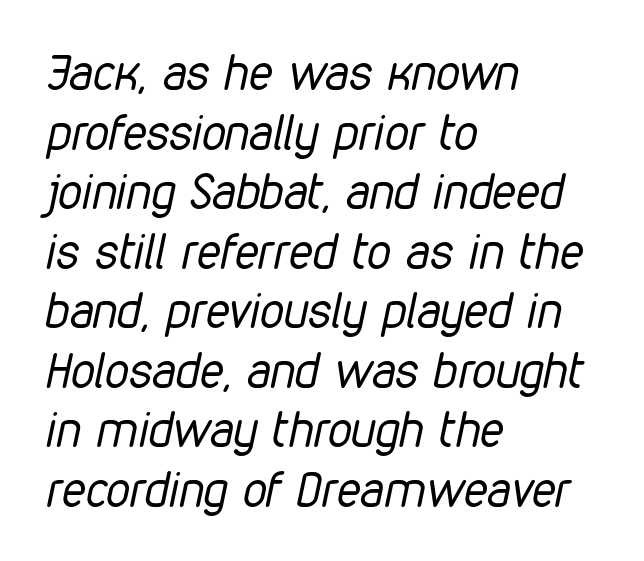
If you drew a ruler down the left edge, every line would touch it. No word sits above an underline. Slanted lettering throughout. Do the characters align in a grid? No, the font is proportional.
